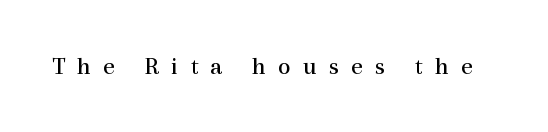
Q: Is the text bold? A: No.
Q: Is the text italic (slanted)? A: No, it is upright.
Q: Is the text underlined? A: No.
Q: Is the spacing between letters normal or unusually wide? A: Unusually wide.
